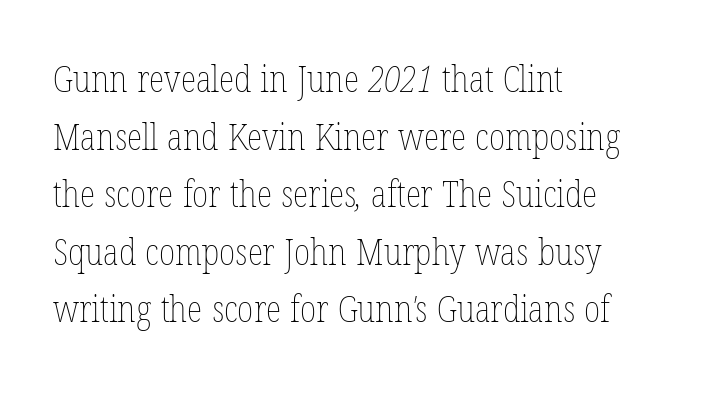
The image shows 36 px thin, condensed type; set left-aligned, normal line spacing (1.6x), normal letter spacing, not underlined; low stroke contrast and a medium x-height.
